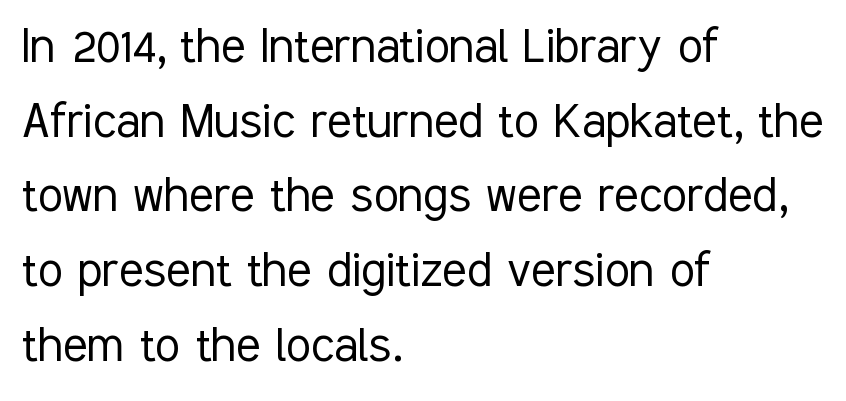
Do the letters lean? They stand straight. Inter-character spacing is left at the font's built-in metrics. Short and long lines alike share a common starting point at left. The letters look calm and open, with moderate or lighter stems.
